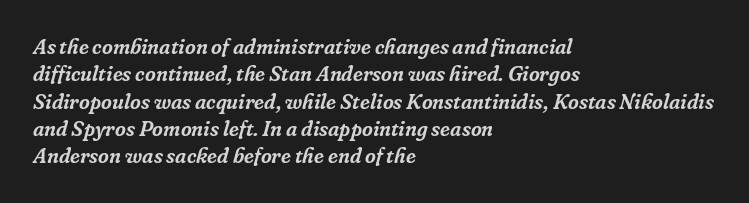
{"italic": "yes", "lean": "right", "slant_degrees": 16, "underline": "no", "align": "left", "line_spacing": "normal", "line_spacing_ratio": 1.3, "letter_spacing": "normal", "letter_spacing_em": 0.0, "glyph_px": 21}
